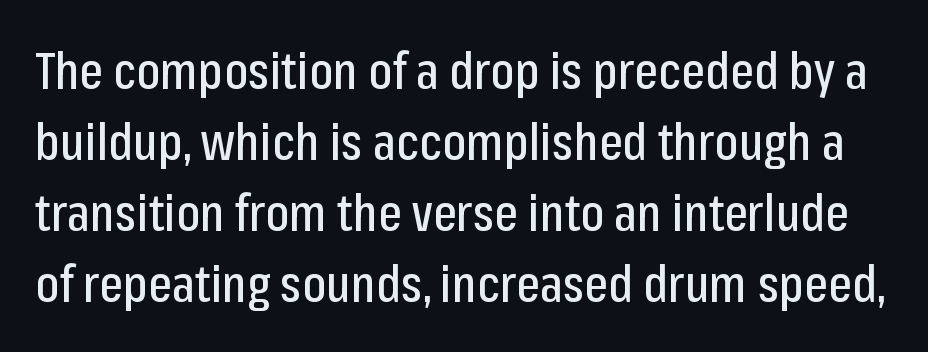
{"serif": "no", "italic": "no", "width": "condensed", "stroke_contrast": "low", "x_height": "medium", "monospaced": "no", "underline": "no", "line_spacing": "normal", "line_spacing_ratio": 1.42, "letter_spacing": "normal", "letter_spacing_em": 0.0, "glyph_px": 50}
